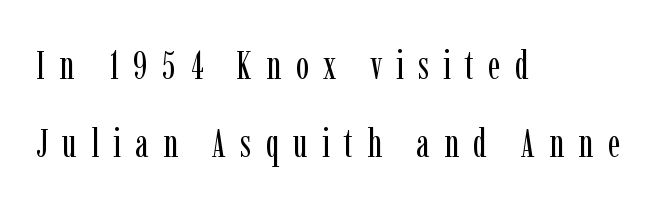
The image shows 40 px regular-weight, condensed serif type, upright; set left-aligned, loose line spacing (1.94x), unusually wide letter spacing (+0.35 em), not underlined; low stroke contrast and a medium x-height.
